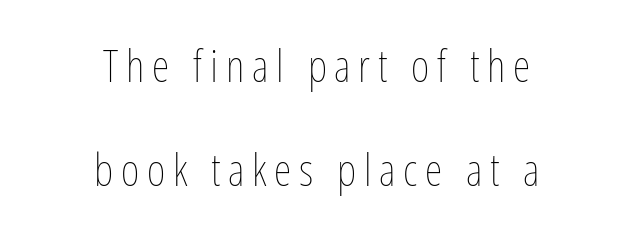
You can tell it's not italic because the verticals are truly vertical. Each stroke keeps to a modest, everyday thickness or less. These lines are rendered in a variable-pitch font. Honestly, the rows look like they've been pulled way apart.
